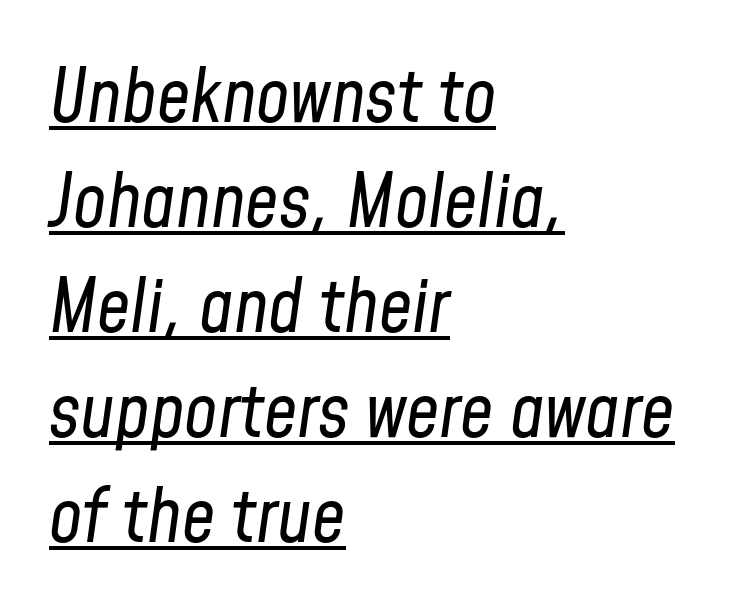
Q: Is the text bold? A: No.
Q: Is the text italic (slanted)? A: Yes, it leans right by about 8 degrees.
Q: Is the text underlined? A: Yes.
Q: How is the paragraph aligned? A: Left-aligned.
Q: Is the spacing between letters normal or unusually wide? A: Normal.
Q: Is the spacing between lines tight, normal or loose? A: Normal.
Q: Width (condensed, normal, or wide)? A: Condensed.
Q: Stroke contrast? A: Low.
Q: x-height? A: Medium.
Q: Monospaced? A: No.
